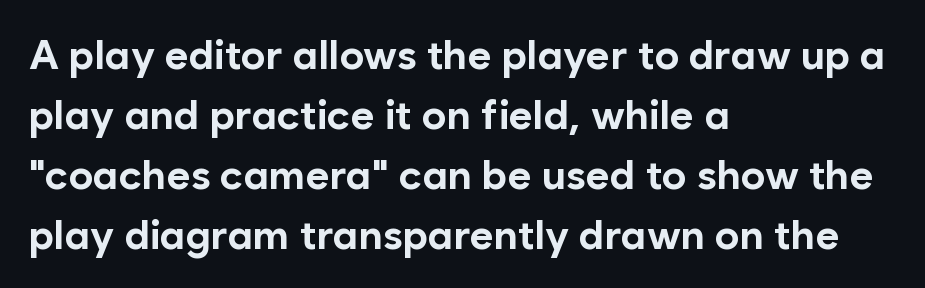
Q: Is the text bold? A: Yes.
Q: Is the text italic (slanted)? A: No, it is upright.
Q: Is the typeface a serif or a sans-serif typeface? A: Sans-serif.
Q: Is the text underlined? A: No.
Q: How is the paragraph aligned? A: Left-aligned.
Q: Is the spacing between letters normal or unusually wide? A: Normal.
Q: Is the spacing between lines tight, normal or loose? A: Normal.
Q: Width (condensed, normal, or wide)? A: Normal.
Q: Stroke contrast? A: Low.
Q: x-height? A: Medium.
Q: Monospaced? A: No.
